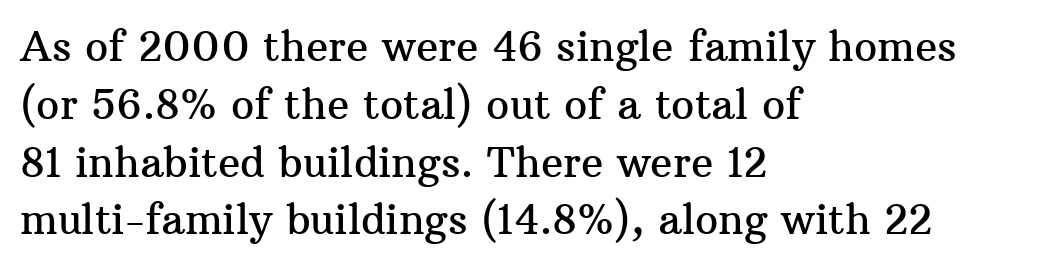
Reading down the column, the eye jumps a familiar distance to each next line. The axis of the letterforms is exactly vertical. The passage shown has conventional tracking throughout. A student would call this left alignment; a typographer would say flush left, rag right.
